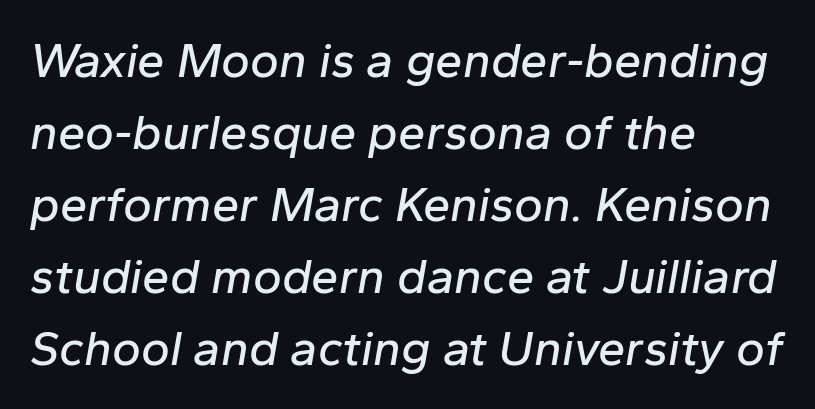
The letters are slanted; this is an italic face. These lines stack with their left ends in a neat column. One glance says typical: line gaps are just what's usual. Character widths vary here, with narrow letters taking less room than wide ones. Lines of text with bare space underneath. Each word holds together tightly as a unit, with standard inter-letter gaps.
